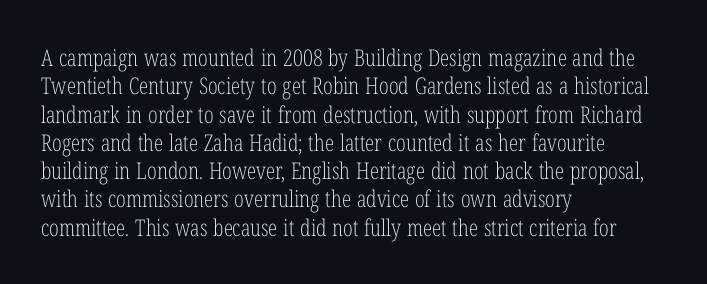
The image shows 23 px text type, upright; set left-aligned, line spacing 1.23x, normal letter spacing, not underlined.
